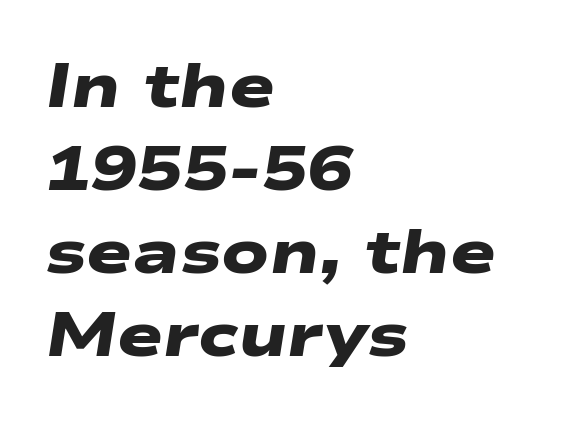
{"serif": "no", "bold": "yes", "weight": "heavy", "width": "wide", "stroke_contrast": "low", "x_height": "medium", "monospaced": "no", "underline": "no", "align": "left", "line_spacing": "normal", "line_spacing_ratio": 1.36, "letter_spacing": "normal", "letter_spacing_em": 0.0, "glyph_px": 61}
